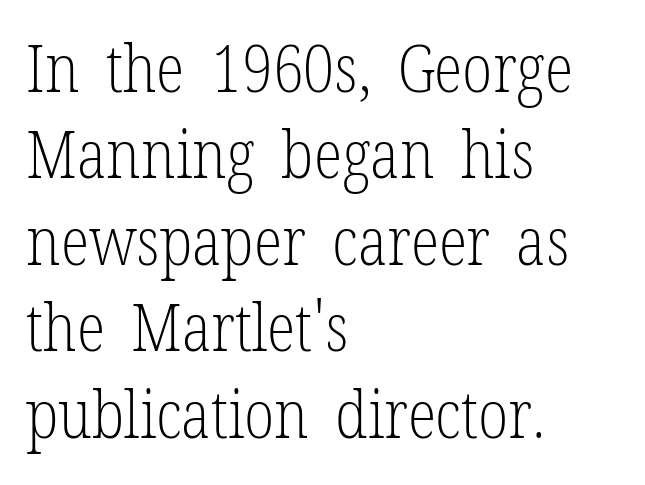
Regular leading. A typesetter would label this face a serif. The passage is arranged the way most books set body copy — flush left. This rendering leaves character spacing at its baseline value. Just letters on the line, the space beneath them empty.
